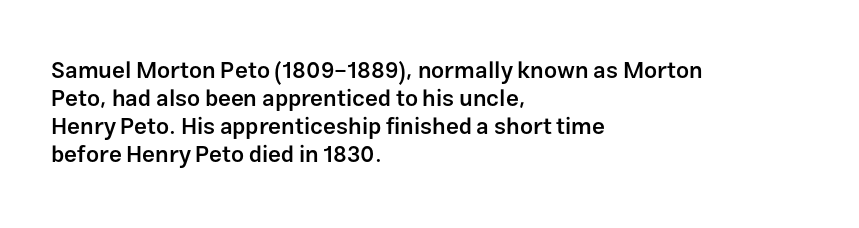
{"italic": "no", "bold": "semi", "underline": "no", "align": "left", "line_spacing_ratio": 1.22, "letter_spacing": "normal", "letter_spacing_em": 0.0, "glyph_px": 23}
